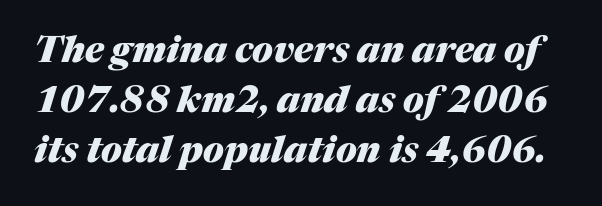
Q: Is the text bold? A: Yes.
Q: Is the text italic (slanted)? A: Yes, it leans right by about 17 degrees.
Q: Is the text underlined? A: No.
Q: Is the spacing between letters normal or unusually wide? A: Normal.
Q: Is the spacing between lines tight, normal or loose? A: Normal.
Q: Width (condensed, normal, or wide)? A: Normal.
Q: Stroke contrast? A: Medium.
Q: x-height? A: Medium.
Q: Monospaced? A: No.
